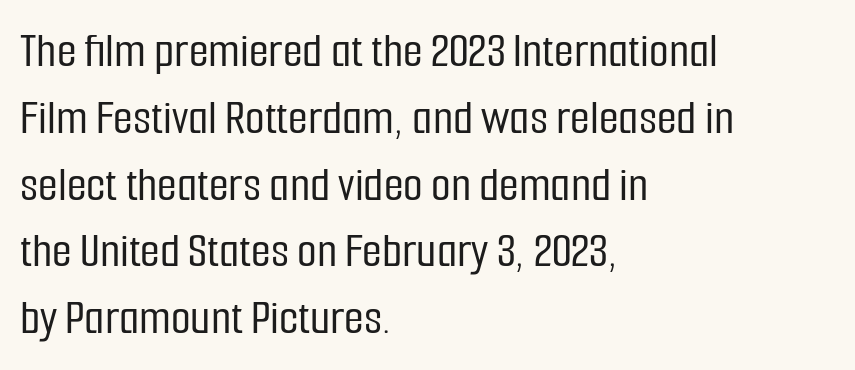
Q: Is the text italic (slanted)? A: No, it is upright.
Q: Is the typeface a serif or a sans-serif typeface? A: Sans-serif.
Q: Is the text underlined? A: No.
Q: How is the paragraph aligned? A: Left-aligned.
Q: Is the spacing between letters normal or unusually wide? A: Normal.
Q: Is the spacing between lines tight, normal or loose? A: Normal.
Q: Width (condensed, normal, or wide)? A: Condensed.
Q: Stroke contrast? A: Low.
Q: x-height? A: Medium.
Q: Monospaced? A: No.
